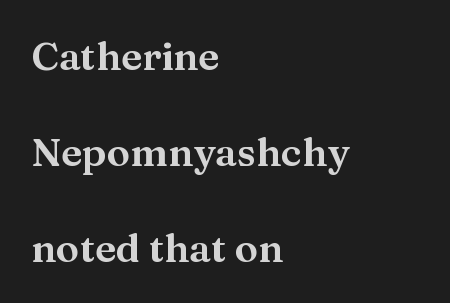
{"serif": "yes", "italic": "no", "width": "wide", "stroke_contrast": "medium", "x_height": "medium", "monospaced": "no", "underline": "no", "align": "left", "line_spacing": "loose", "line_spacing_ratio": 2.46, "letter_spacing": "normal", "letter_spacing_em": 0.0, "glyph_px": 39}
